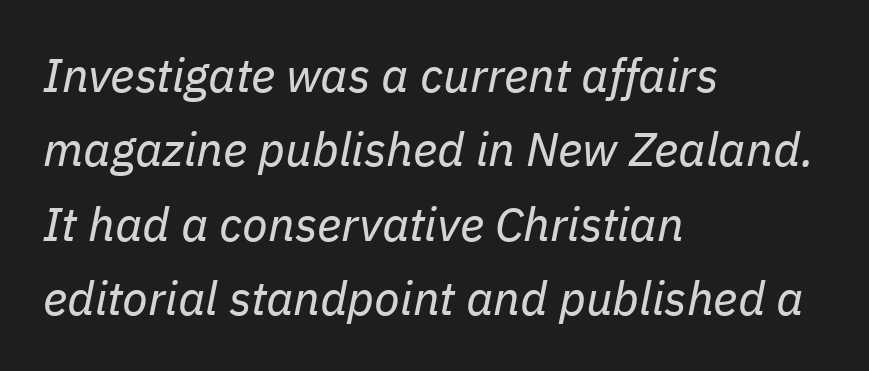
There's an unmistakable incline to the writing here. Summary of vertical rhythm: regular, with standard interline spacing. On a weight scale, this lands at 450 or below. Short note: letters normally spaced. Visually the block forms a straight wall on the left and a jagged coastline on the right. Think of a printed novel: that variable character pitch is what you see here.
